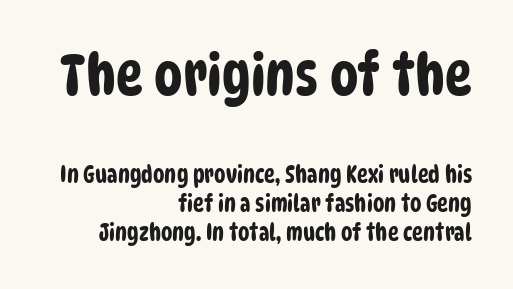
{"serif": "no", "width": "condensed", "stroke_contrast": "low", "x_height": "large", "monospaced": "no", "underline": "no", "align": "right", "line_spacing": "normal", "line_spacing_ratio": 1.28, "letter_spacing": "normal", "letter_spacing_em": 0.0, "larger_block": "first", "size_ratio": 2.48, "glyph_px": 57}
